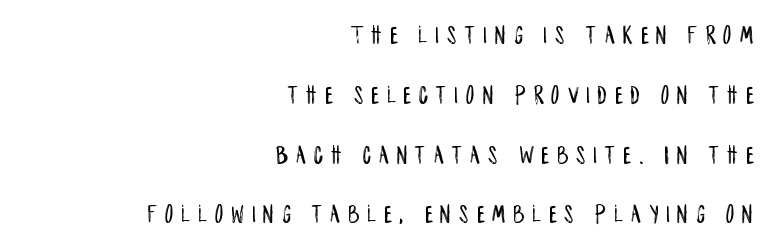
Q: Is the text italic (slanted)? A: No, it is upright.
Q: Is the text underlined? A: No.
Q: How is the paragraph aligned? A: Right-aligned.
Q: Is the spacing between letters normal or unusually wide? A: Unusually wide.
Q: Is the spacing between lines tight, normal or loose? A: Loose.
